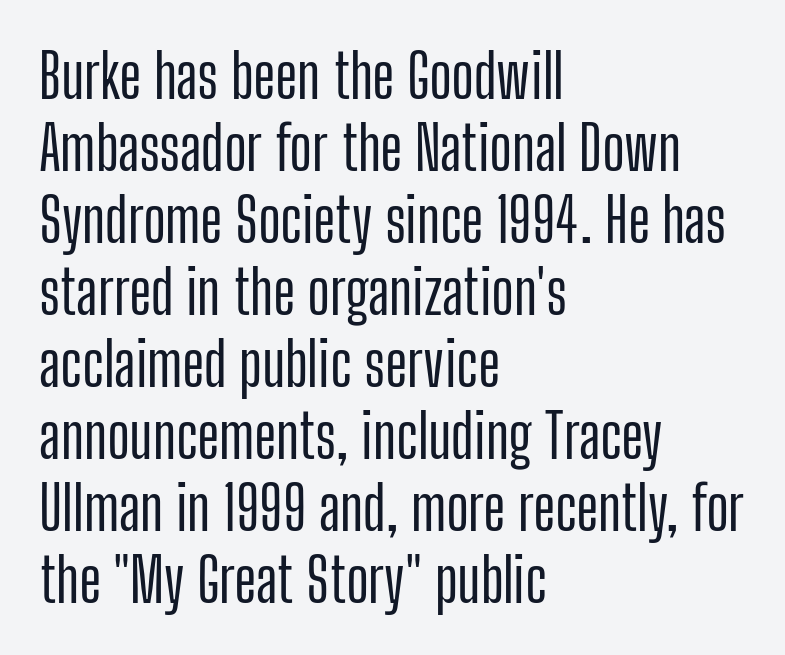
Horizontal alignment here is leftward, the default for most running prose. The passage shown is typed in a proportional face where columns would drift. The words here are not underlined. The tracking reads as untouched default to a designer's eye. Upright lettering throughout. Note: no serifs on the glyphs.
